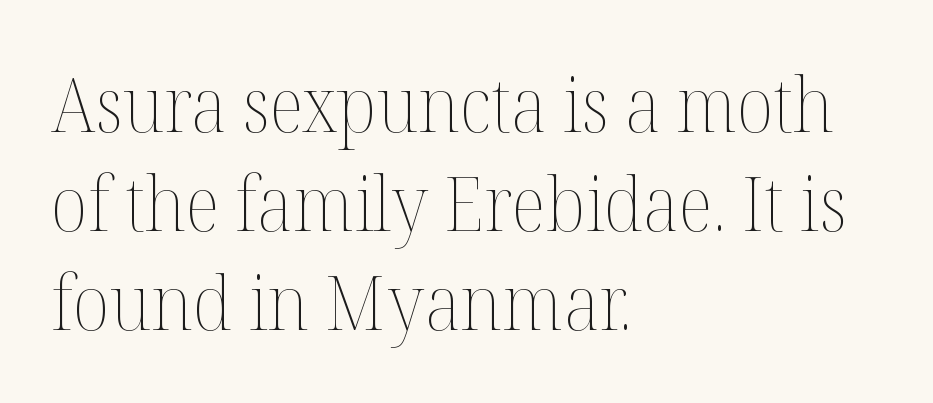
The image shows 75 px thin type, upright; set left-aligned, normal line spacing (1.32x), normal letter spacing, not underlined; medium stroke contrast and a medium x-height.
